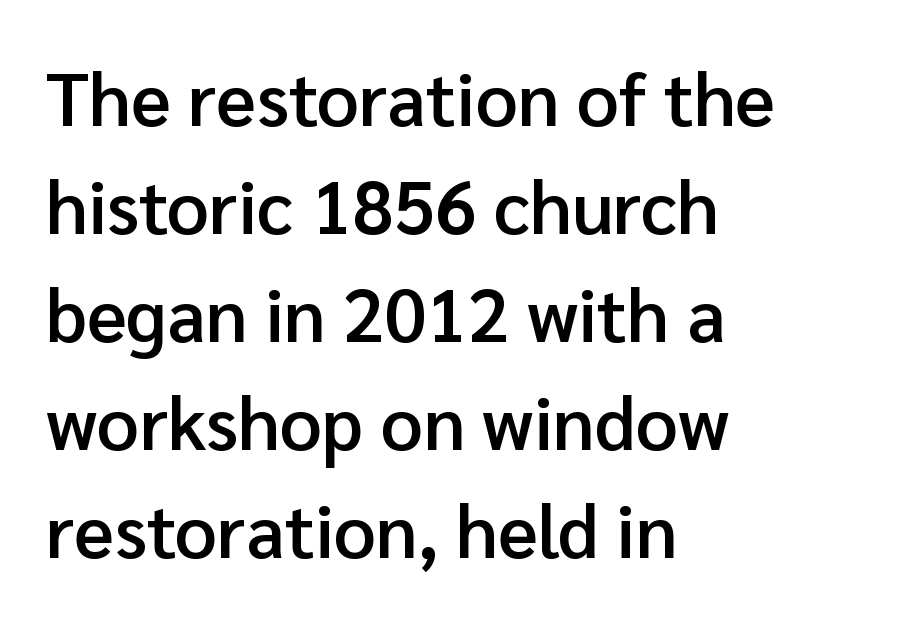
{"serif": "no", "italic": "no", "bold": "semi", "weight": "semibold", "width": "normal", "stroke_contrast": "low", "x_height": "medium", "monospaced": "no", "underline": "no", "align": "left", "line_spacing": "normal", "line_spacing_ratio": 1.46, "letter_spacing": "normal", "letter_spacing_em": 0.0, "glyph_px": 74}
